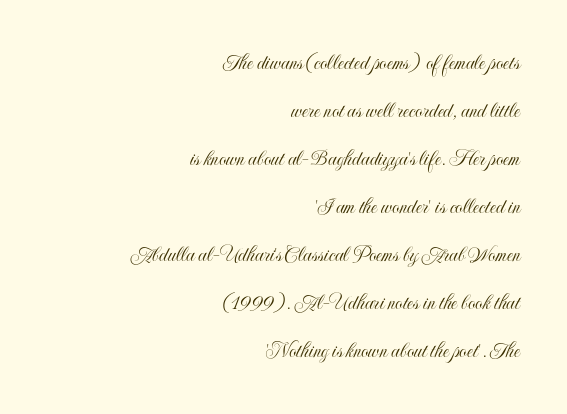
The image shows 23 px text type; set right-aligned, loose line spacing (2.09x), normal letter spacing, not underlined.
